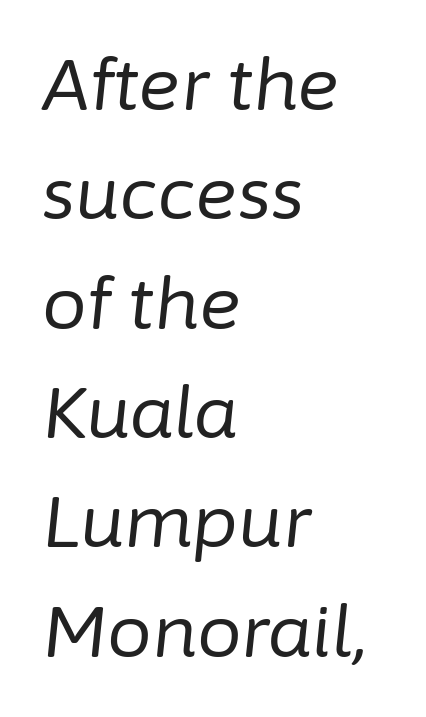
Q: Is the text bold? A: No.
Q: Is the text italic (slanted)? A: Yes, it leans right by about 6 degrees.
Q: Is the text underlined? A: No.
Q: How is the paragraph aligned? A: Left-aligned.
Q: Is the spacing between letters normal or unusually wide? A: Normal.
Q: Is the spacing between lines tight, normal or loose? A: Normal.
Q: Width (condensed, normal, or wide)? A: Normal.
Q: Stroke contrast? A: Low.
Q: x-height? A: Medium.
Q: Monospaced? A: No.
